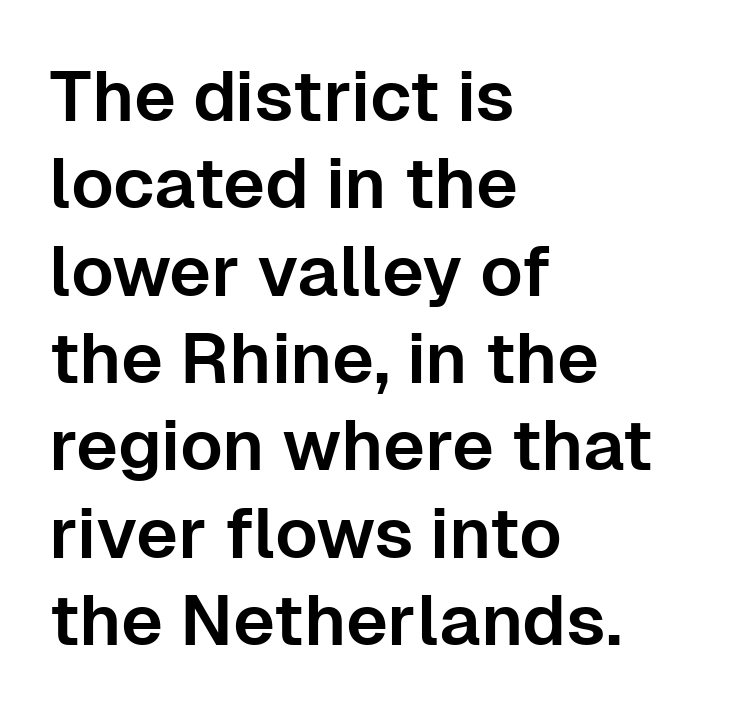
{"serif": "no", "italic": "no", "width": "normal", "stroke_contrast": "low", "x_height": "medium", "monospaced": "no", "underline": "no", "align": "left", "line_spacing_ratio": 1.23, "letter_spacing": "normal", "letter_spacing_em": 0.0, "glyph_px": 71}
